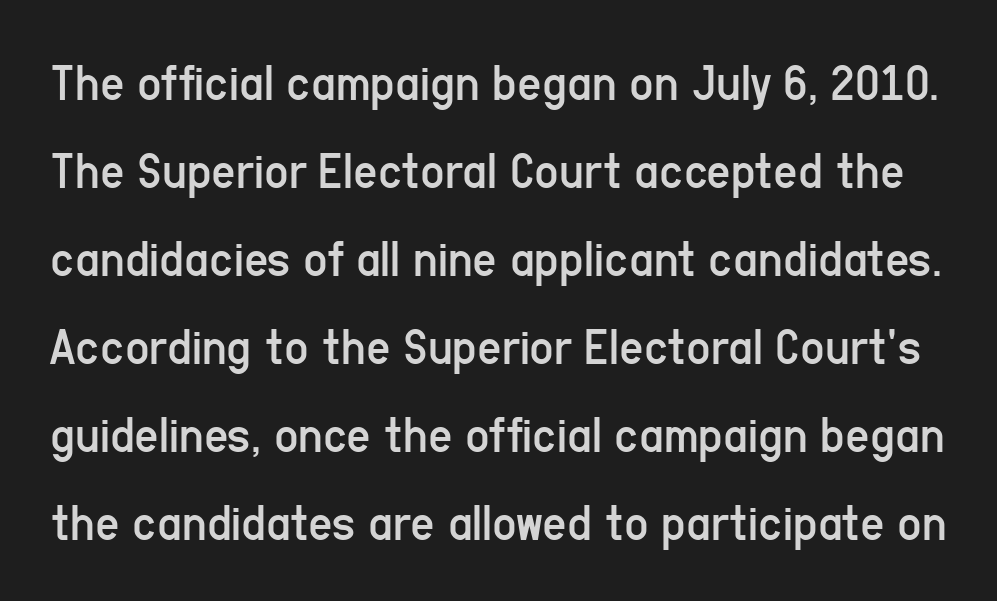
The image shows 53 px regular-weight, condensed sans-serif type, upright; set normal line spacing (1.66x), normal letter spacing, not underlined; low stroke contrast and a medium x-height.
